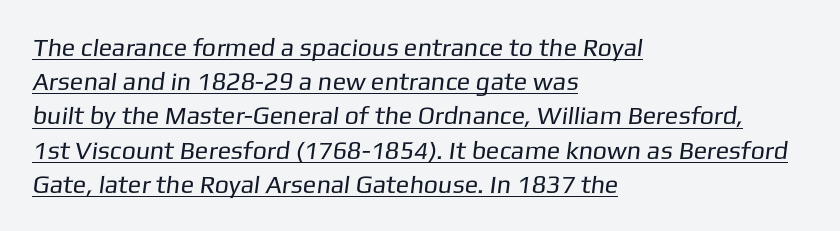
The image shows 25 px text type; set left-aligned, normal line spacing (1.37x), normal letter spacing, underlined.
